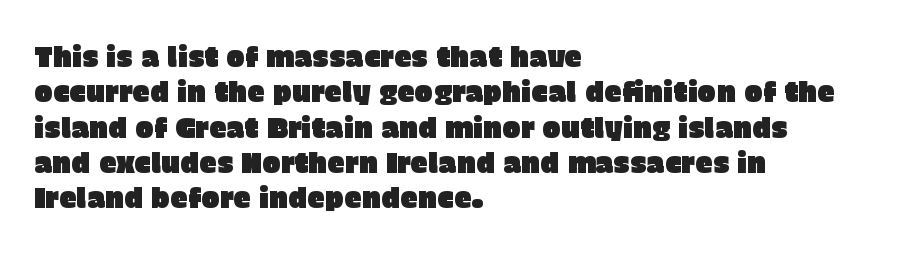
Here the designer chose a conventional face with non-uniform glyph widths. The space beneath each line is pristine and unruled. These lines sit exactly where default settings would place them. Grotesque or geometric, the face here clearly has no serifs.
